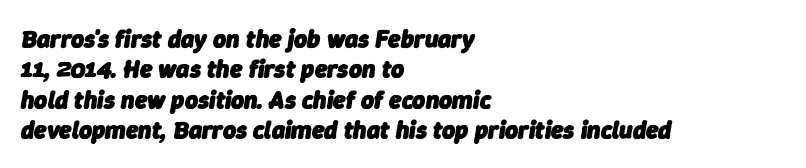
{"italic": "yes", "lean": "right", "slant_degrees": 9, "bold": "yes", "underline": "no", "align": "left", "line_spacing_ratio": 1.22, "letter_spacing": "normal", "letter_spacing_em": 0.0, "glyph_px": 25}
